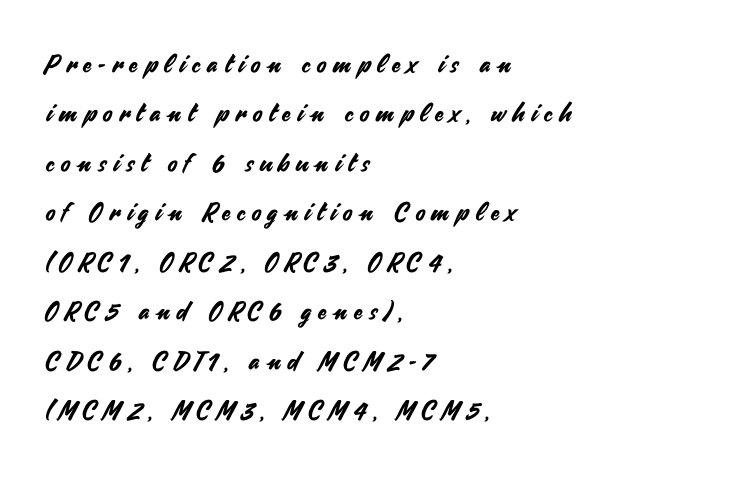
Q: Is the text italic (slanted)? A: Yes.
Q: Is the text underlined? A: No.
Q: How is the paragraph aligned? A: Left-aligned.
Q: Is the spacing between letters normal or unusually wide? A: Unusually wide.
Q: Is the spacing between lines tight, normal or loose? A: Loose.
